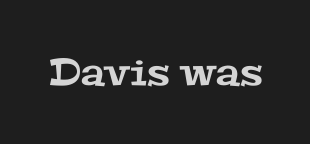
The type family on display is of the serif kind. Anything drawn beneath the words? Only blank space. Each letter keeps its own natural width here, so spacing adapts to shape. The letterforms sit shoulder to shoulder at normal distance.
